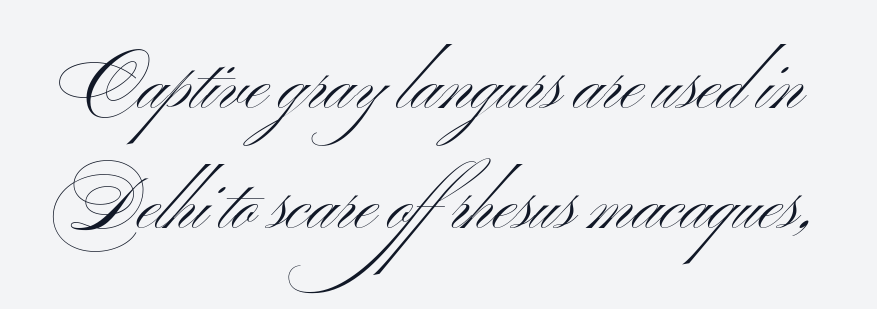
The image shows 73 px light, wide sans-serif type; set normal line spacing (1.65x), normal letter spacing, not underlined; medium stroke contrast and a small x-height.
